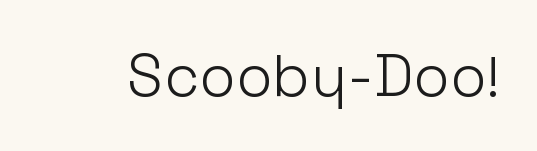
{"serif": "no", "italic": "no", "bold": "no", "weight": "light", "width": "normal", "stroke_contrast": "low", "x_height": "medium", "monospaced": "no", "underline": "no", "letter_spacing": "normal", "letter_spacing_em": 0.0, "glyph_px": 59}
